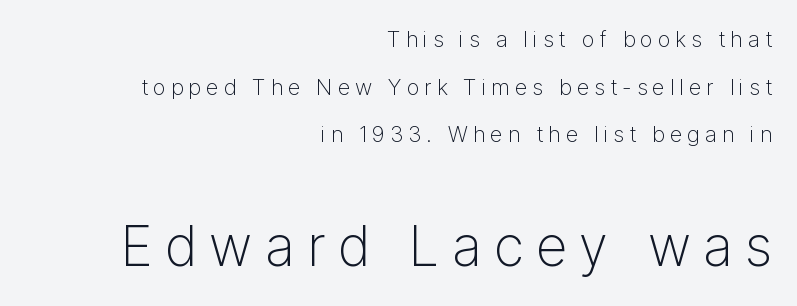
The image shows 55 px light sans-serif type, upright; set right-aligned, loose line spacing (2.17x), unusually wide letter spacing (+0.23 em), not underlined; the second (bottom) block is 2.5x larger; low stroke contrast and a medium x-height.
